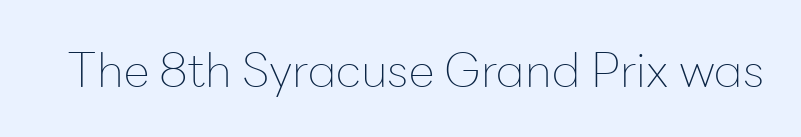
The image shows 47 px thin sans-serif type, upright; set normal letter spacing, not underlined; low stroke contrast and a medium x-height.
